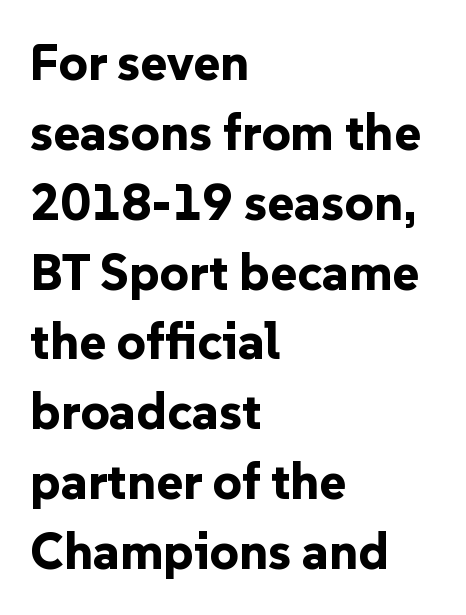
The image shows 51 px bold sans-serif type, upright; set left-aligned, normal line spacing (1.37x), normal letter spacing, not underlined; low stroke contrast and a medium x-height.
